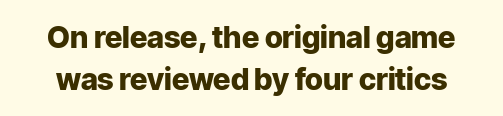
Q: Is the text bold? A: Yes.
Q: Is the text italic (slanted)? A: No, it is upright.
Q: Is the typeface a serif or a sans-serif typeface? A: Sans-serif.
Q: Is the text underlined? A: No.
Q: Is the spacing between letters normal or unusually wide? A: Normal.
Q: Is the spacing between lines tight, normal or loose? A: Normal.
Q: Width (condensed, normal, or wide)? A: Normal.
Q: Stroke contrast? A: Low.
Q: x-height? A: Medium.
Q: Monospaced? A: No.
